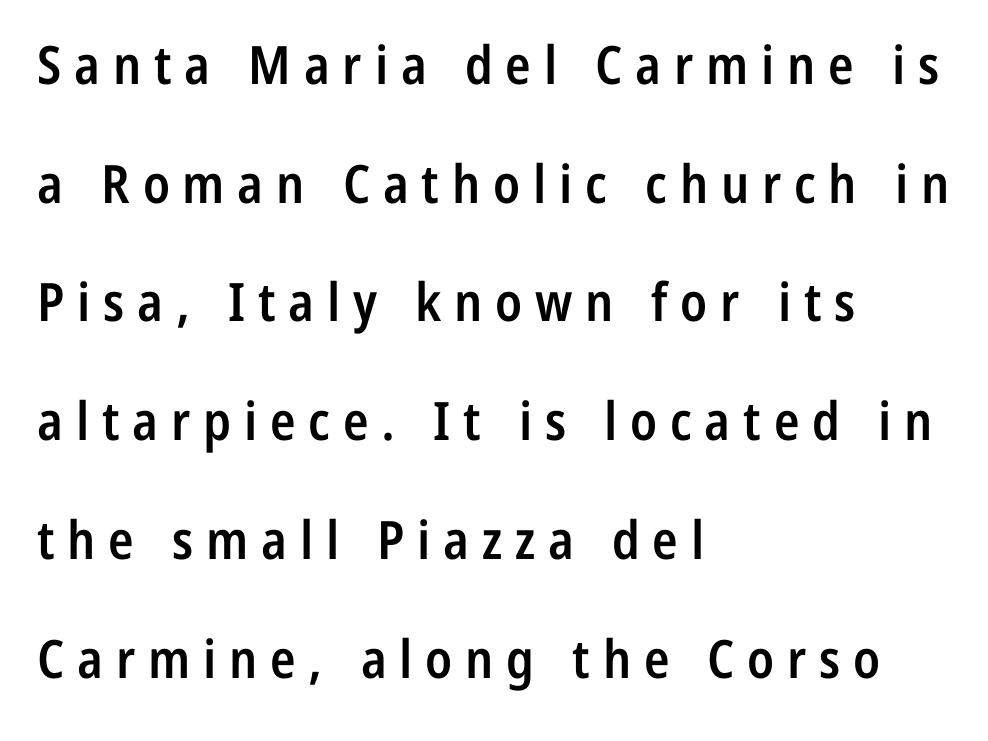
{"serif": "no", "italic": "no", "bold": "semi", "weight": "semibold", "width": "condensed", "stroke_contrast": "low", "x_height": "medium", "monospaced": "no", "underline": "no", "align": "left", "line_spacing": "loose", "line_spacing_ratio": 2.24, "letter_spacing": "wide", "letter_spacing_em": 0.24, "glyph_px": 53}
